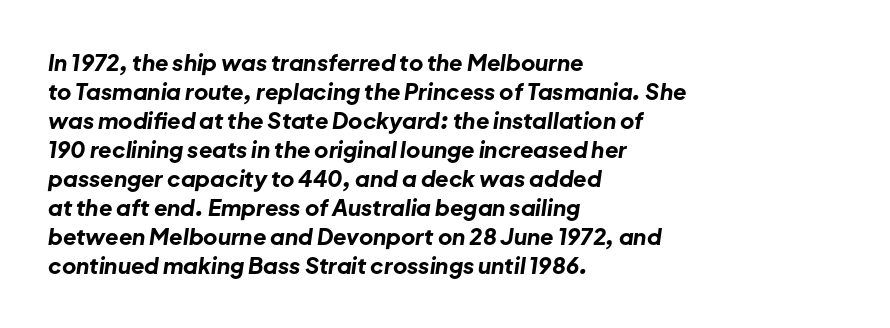
Q: Is the text bold? A: Yes.
Q: Is the text italic (slanted)? A: Yes, it leans right by about 8 degrees.
Q: Is the text underlined? A: No.
Q: How is the paragraph aligned? A: Left-aligned.
Q: Is the spacing between letters normal or unusually wide? A: Normal.
Q: Is the spacing between lines tight, normal or loose? A: Normal.
